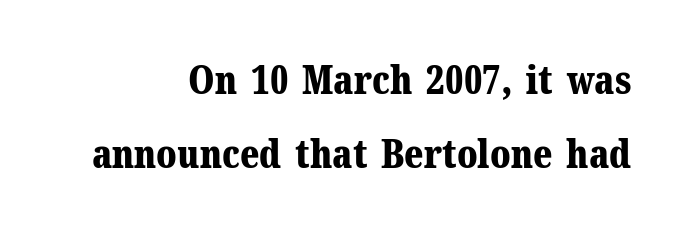
Posture: straight, roman, zero tilt. Descenders hang freely into open space. The passage is arranged like a letterhead date or caption credit — flush right. The line-height multiplier appears high, well above default. Observe the serifs anchoring each vertical stroke in this sample. These lines are rendered in a variable-pitch font.
